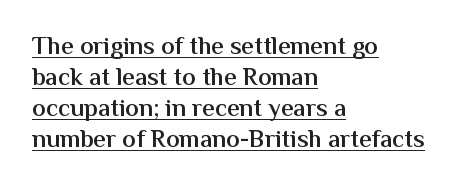
Each glyph is drawn with semibold strokes, heavier than normal yet not fully bold. When letters stand straight like this, we call the style roman or upright. Caption: standard tracking, unaltered. These characters rest on top of a visible drawn line.
